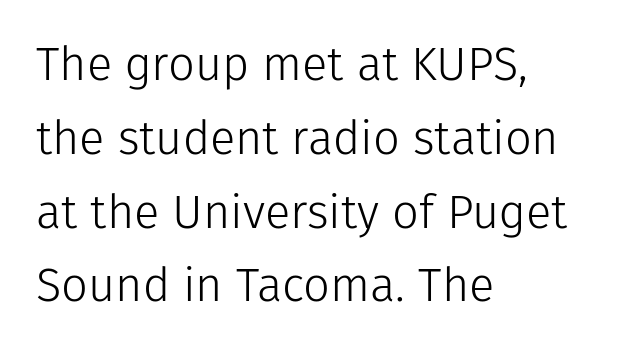
{"serif": "no", "italic": "no", "bold": "no", "weight": "light", "width": "normal", "stroke_contrast": "low", "x_height": "medium", "monospaced": "no", "underline": "no", "align": "left", "line_spacing": "normal", "line_spacing_ratio": 1.57, "letter_spacing": "normal", "letter_spacing_em": 0.0, "glyph_px": 47}
